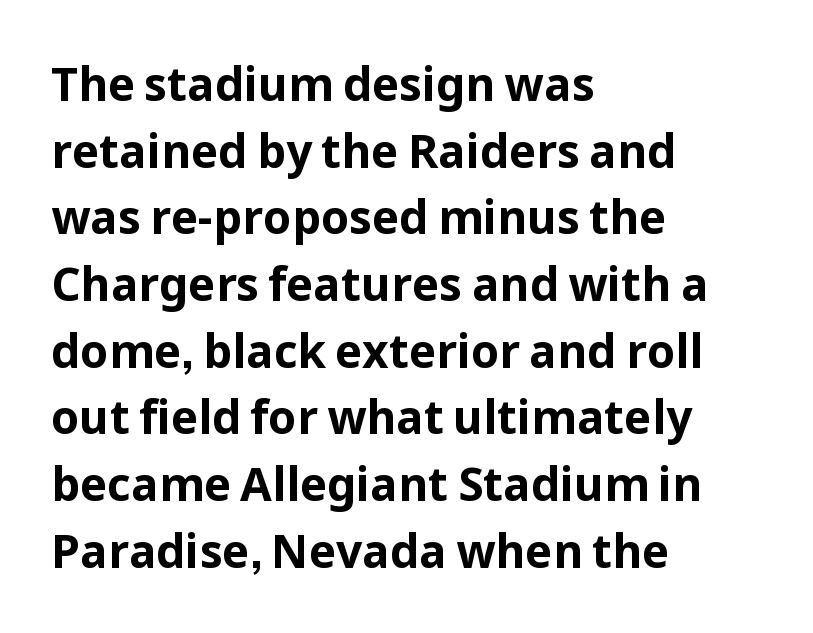
{"serif": "no", "italic": "no", "bold": "yes", "weight": "bold", "width": "normal", "stroke_contrast": "low", "x_height": "medium", "monospaced": "no", "underline": "no", "align": "left", "line_spacing": "normal", "line_spacing_ratio": 1.45, "letter_spacing": "normal", "letter_spacing_em": 0.0, "glyph_px": 46}
